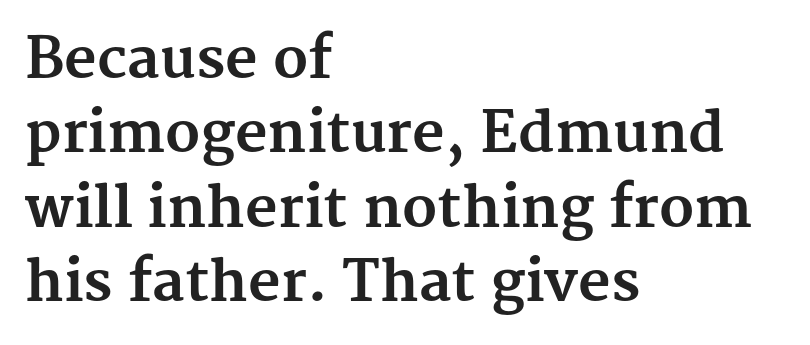
{"serif": "yes", "italic": "no", "bold": "yes", "weight": "bold", "width": "normal", "stroke_contrast": "medium", "x_height": "medium", "monospaced": "no", "underline": "no", "align": "left", "line_spacing": "normal", "line_spacing_ratio": 1.33, "letter_spacing": "normal", "letter_spacing_em": 0.0, "glyph_px": 56}
